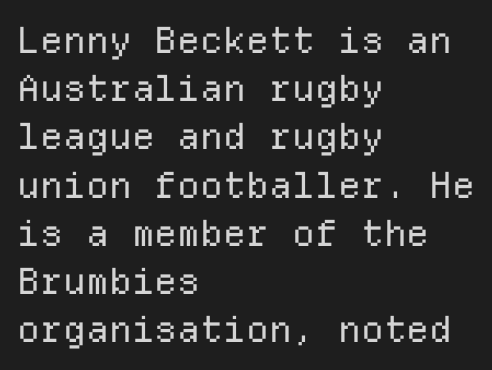
The image shows 36 px regular-weight sans-serif type, upright, monospaced; set left-aligned, normal line spacing (1.34x), normal letter spacing, not underlined; low stroke contrast and a medium x-height.
